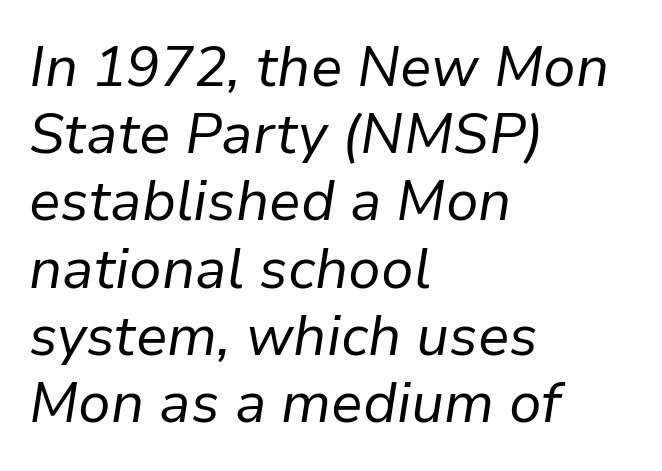
{"italic": "yes", "lean": "right", "slant_degrees": 9, "bold": "no", "weight": "regular", "width": "normal", "stroke_contrast": "low", "x_height": "medium", "monospaced": "no", "underline": "no", "align": "left", "line_spacing_ratio": 1.2, "letter_spacing": "normal", "letter_spacing_em": 0.0, "glyph_px": 56}
